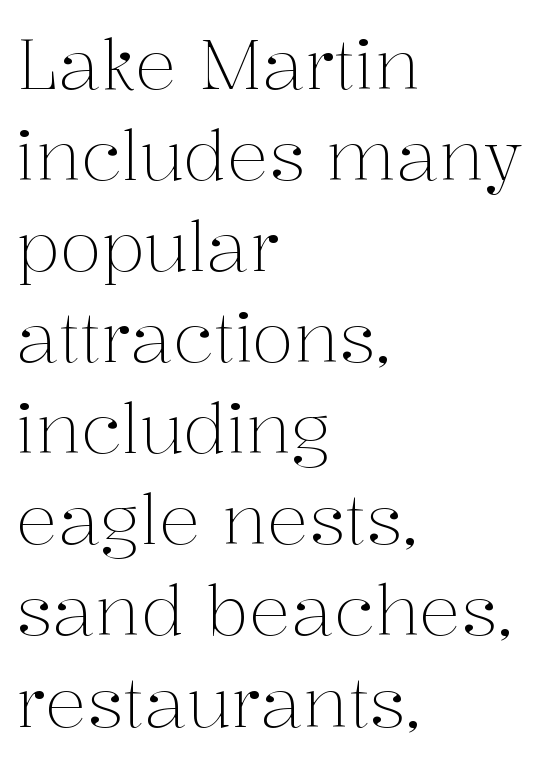
Unlike a clean sans, this face finishes its strokes with serifs. Italic? Not at all — the glyphs are vertical. The horizontal fit of the characters is conventional and even. The leading is moderate, giving the passage an even texture. Check the space under the baseline: it is left empty. Stems here are at most as thick as an everyday book face.
